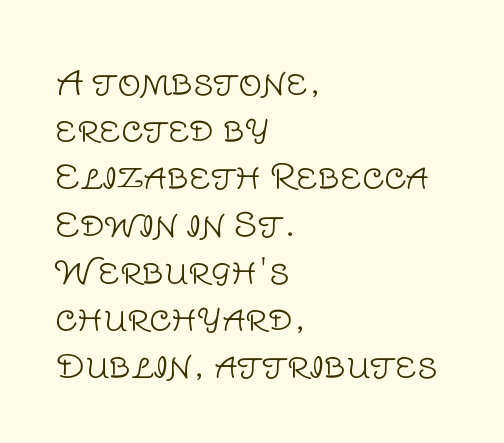
The image shows 33 px light sans-serif type; set left-aligned, normal line spacing (1.43x), normal letter spacing, not underlined; low stroke contrast and a large x-height.
